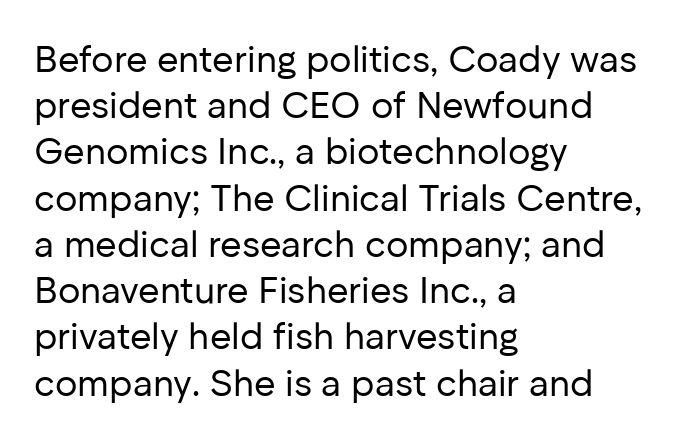
The image shows 37 px regular-weight sans-serif type, upright; set left-aligned, normal line spacing (1.25x), normal letter spacing, not underlined; low stroke contrast and a medium x-height.
